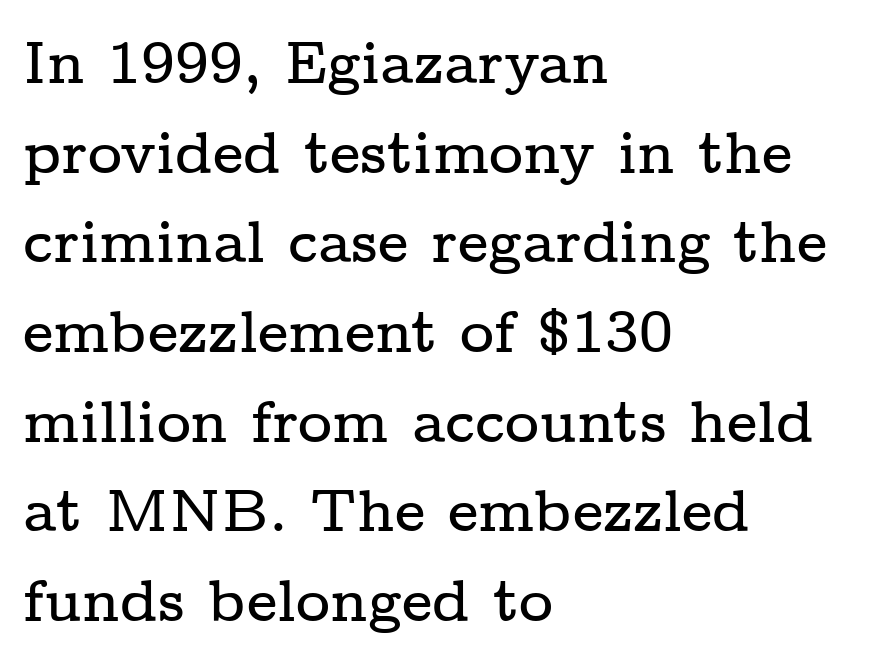
The image shows 59 px wide serif type, upright; set left-aligned, normal line spacing (1.52x), normal letter spacing, not underlined; low stroke contrast and a medium x-height.
